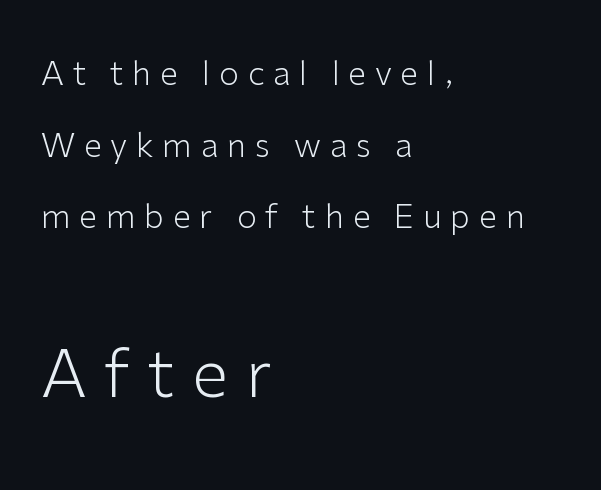
Is the lower block the larger one? Yes — the lower block carries the bigger type. What stands out about the letter spacing? Its width — letters are far apart. Ascenders rise straight up at ninety degrees. Has an underline been added? It has not. Unlike a traditional serif, this face leaves its strokes unadorned. The typesetter chose a ragged-right arrangement here.
